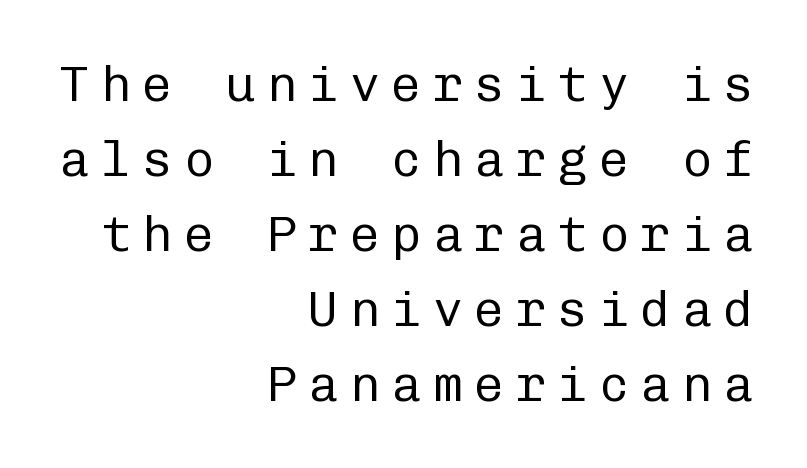
The image shows 50 px regular-weight sans-serif type, upright, monospaced; set right-aligned, normal line spacing (1.5x), unusually wide letter spacing (+0.23 em), not underlined; low stroke contrast and a medium x-height.
